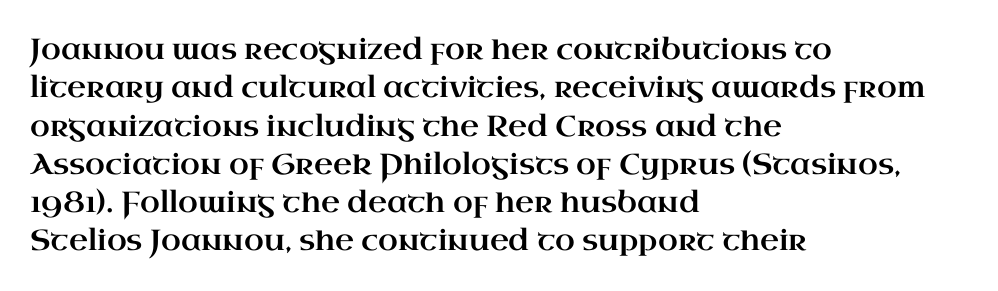
The image shows 29 px wide serif type, upright; set left-aligned, normal line spacing (1.32x), normal letter spacing, not underlined; high stroke contrast and a small x-height.
